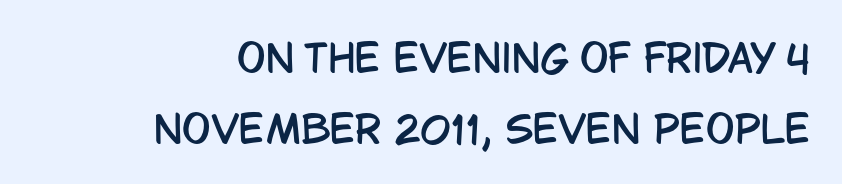
The image shows 38 px condensed sans-serif type, upright; set right-aligned, line spacing 1.88x, normal letter spacing, not underlined; low stroke contrast and a large x-height.
